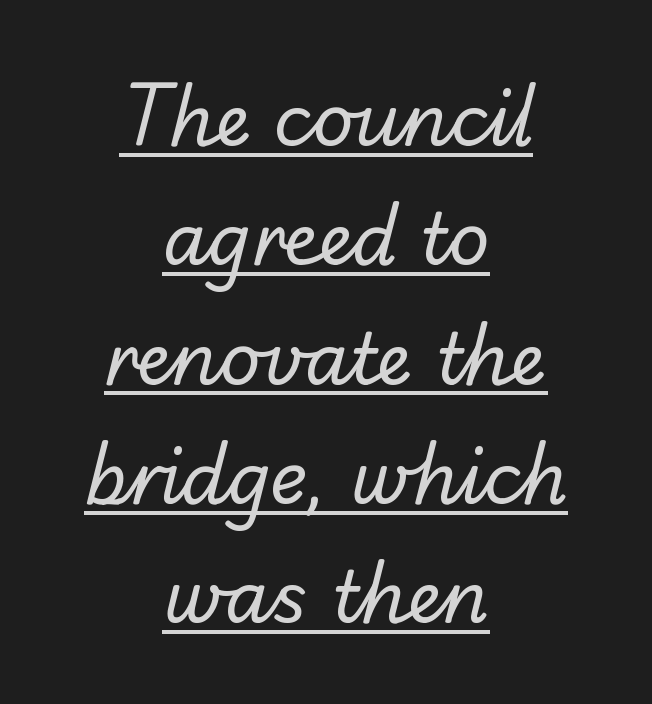
The font sits on the lighter half of the weight spectrum, regular included. The words here are underlined. Interline gaps are of average width in this sample. The lines are quadded center. Does the type have serifs? No, each stem ends abruptly. You could not count columns in this text — the font is proportionally spaced.
